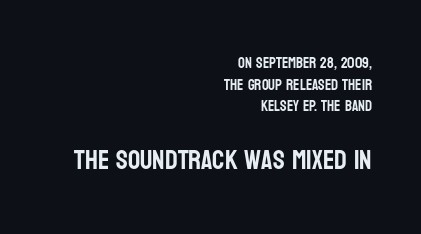
{"italic": "no", "underline": "no", "align": "right", "line_spacing": "normal", "line_spacing_ratio": 1.45, "letter_spacing": "normal", "letter_spacing_em": 0.0, "larger_block": "second", "size_ratio": 1.8, "glyph_px": 27}
